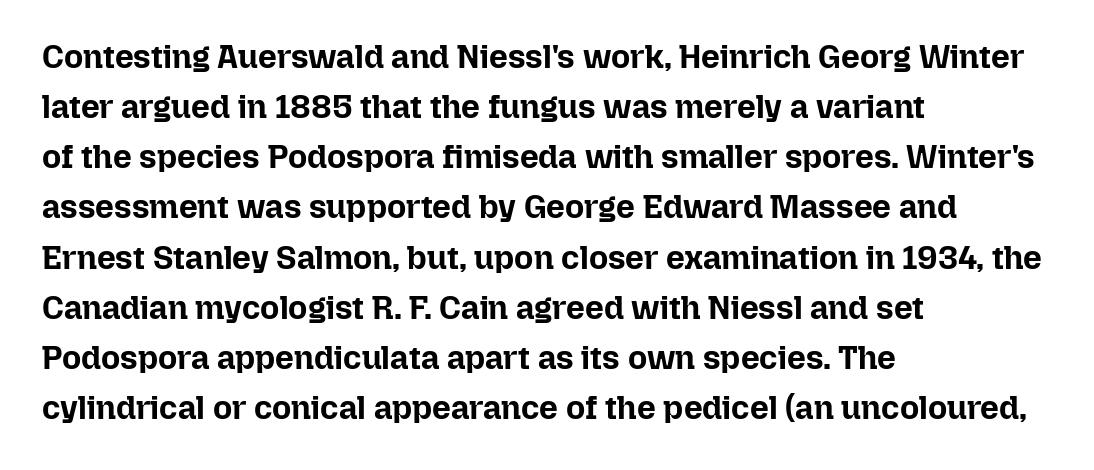
{"italic": "no", "bold": "yes", "weight": "bold", "width": "normal", "stroke_contrast": "low", "x_height": "medium", "monospaced": "no", "underline": "no", "align": "left", "line_spacing": "normal", "line_spacing_ratio": 1.52, "letter_spacing": "normal", "letter_spacing_em": 0.0, "glyph_px": 33}
